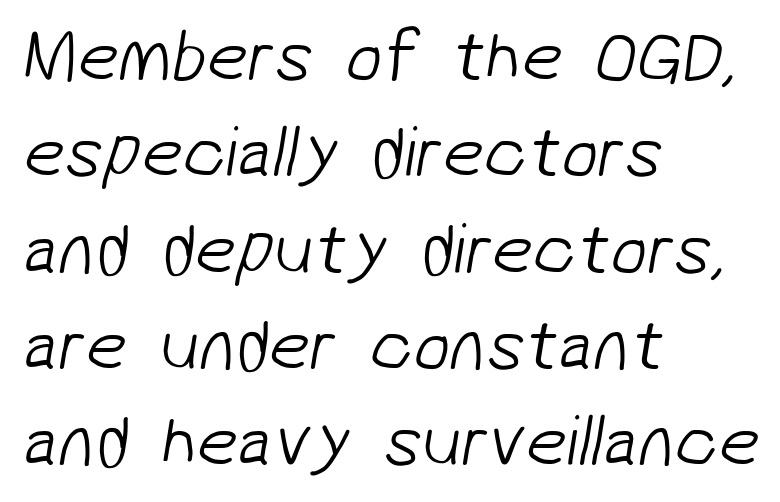
Q: Is the text bold? A: No.
Q: Is the typeface a serif or a sans-serif typeface? A: Sans-serif.
Q: Is the text underlined? A: No.
Q: How is the paragraph aligned? A: Left-aligned.
Q: Is the spacing between letters normal or unusually wide? A: Normal.
Q: Is the spacing between lines tight, normal or loose? A: Normal.
Q: Width (condensed, normal, or wide)? A: Normal.
Q: Stroke contrast? A: Low.
Q: x-height? A: Medium.
Q: Monospaced? A: No.
